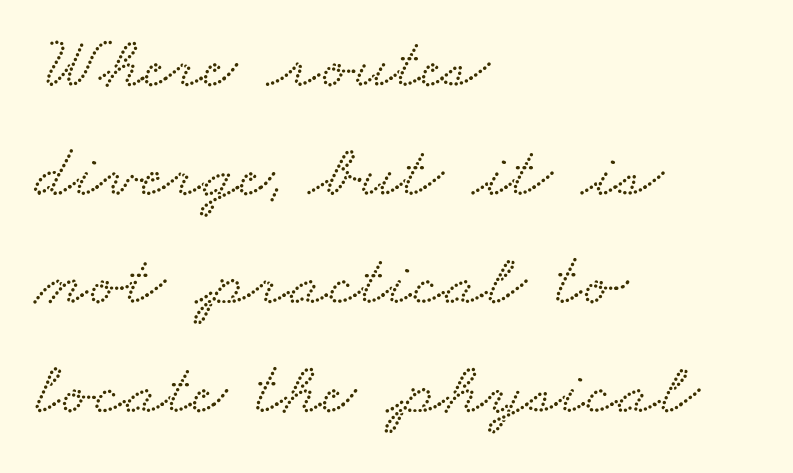
The image shows 75 px wide serif type; set left-aligned, normal line spacing (1.45x), normal letter spacing, not underlined; low stroke contrast and a small x-height.
